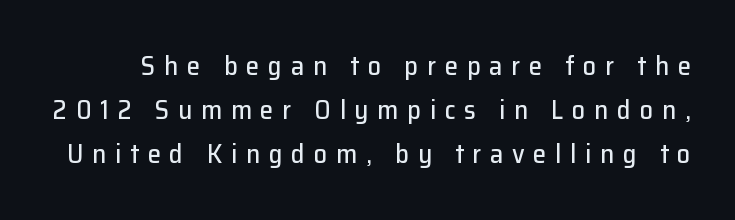
This sample uses an upright cut, with every glyph sitting square on the baseline. Quick note: interline space is typical. Plain, unruled lines of type. Characters follow at a spacing far wider than the type designer built in.
